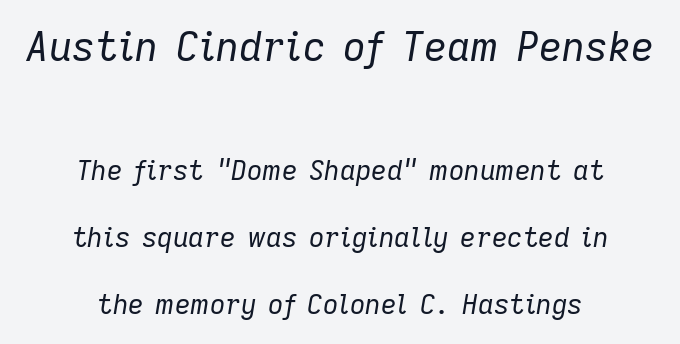
The image shows 40 px regular-weight type, italic (leaning right); set centered, loose line spacing (2.49x), normal letter spacing, not underlined; the first (top) block is 1.48x larger; low stroke contrast and a medium x-height.
